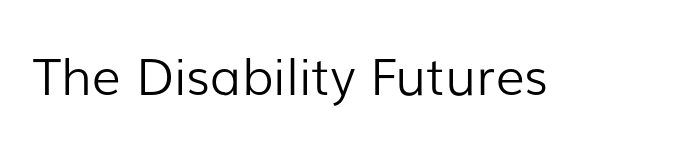
{"serif": "no", "italic": "no", "bold": "no", "weight": "light", "width": "normal", "stroke_contrast": "low", "x_height": "medium", "monospaced": "no", "underline": "no", "letter_spacing": "normal", "letter_spacing_em": 0.0, "glyph_px": 51}
